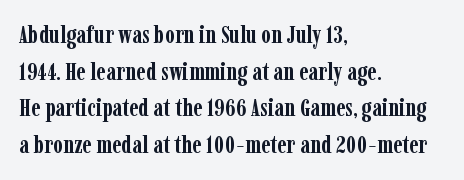
Compared with an ordinary text face, these strokes are far heavier — a full bold. Tall strokes in this sample are plumb rather than angled. Reading down the block, your eye returns to a fixed left position each line. The space directly below the letters is spotless. Leading matches the norm, producing a regular column. The type is set solid horizontally, with unmodified tracking.
